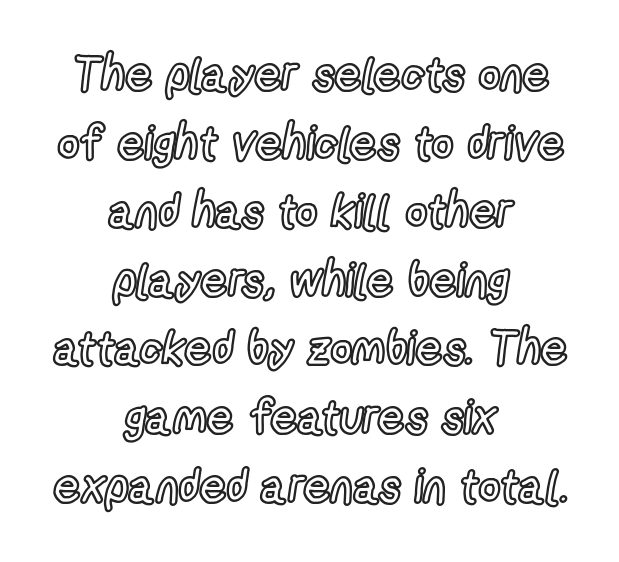
{"width": "condensed", "x_height": "medium", "monospaced": "no", "underline": "no", "align": "center", "line_spacing": "normal", "line_spacing_ratio": 1.46, "letter_spacing": "normal", "letter_spacing_em": 0.0, "glyph_px": 47}
